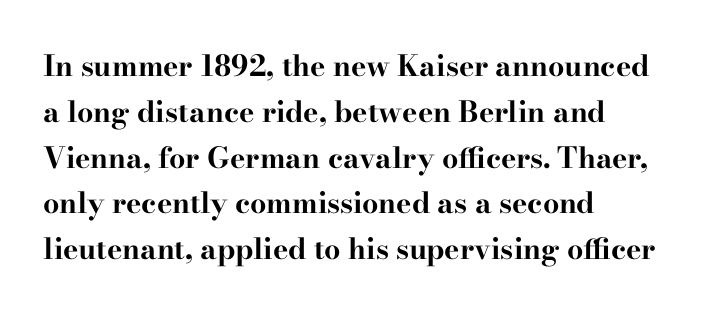
Decoration check: the copy has no underline. Do the characters align in a grid? No, the font is proportional. No extra tracking has been applied to these lines. Caption: multi-line text, flush left, ragged right. Every character sits straight up, as roman type does.
